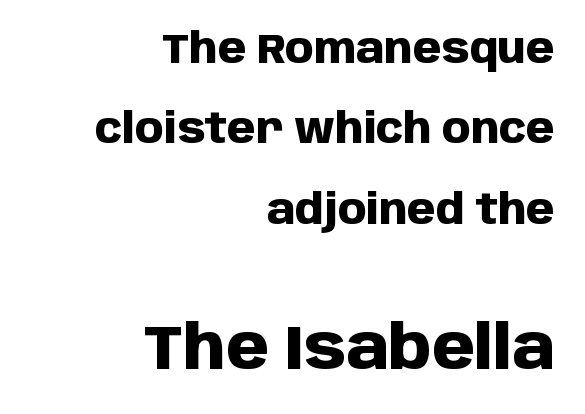
The image shows 61 px heavy sans-serif type, upright; set right-aligned, loose line spacing (1.96x), normal letter spacing, not underlined; the second (bottom) block is 1.49x larger; low stroke contrast and a large x-height.
